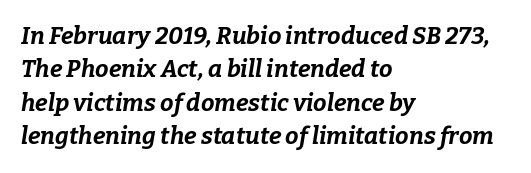
The image shows 24 px bold type, italic (leaning right); set left-aligned, normal line spacing (1.39x), normal letter spacing, not underlined.
